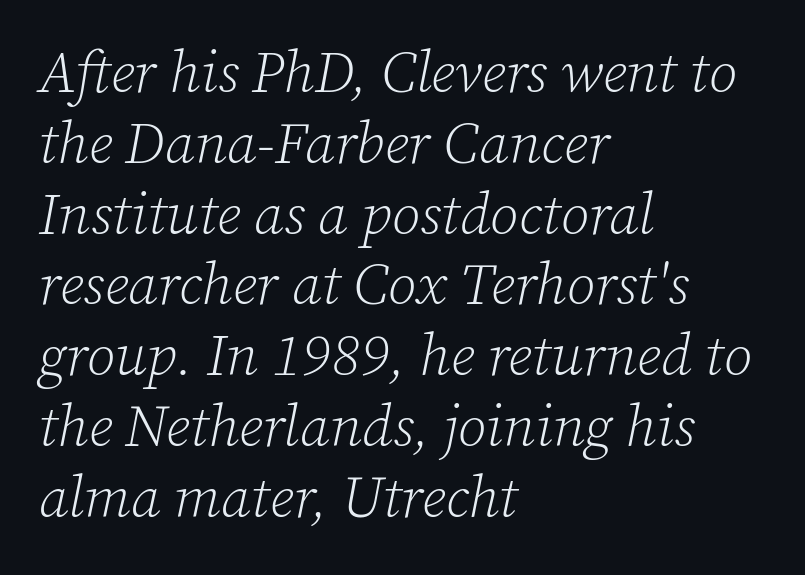
Q: Is the text bold? A: No.
Q: Is the text italic (slanted)? A: Yes, it leans right by about 12 degrees.
Q: Is the typeface a serif or a sans-serif typeface? A: Serif.
Q: Is the text underlined? A: No.
Q: How is the paragraph aligned? A: Left-aligned.
Q: Is the spacing between letters normal or unusually wide? A: Normal.
Q: Width (condensed, normal, or wide)? A: Normal.
Q: Stroke contrast? A: Low.
Q: x-height? A: Medium.
Q: Monospaced? A: No.
